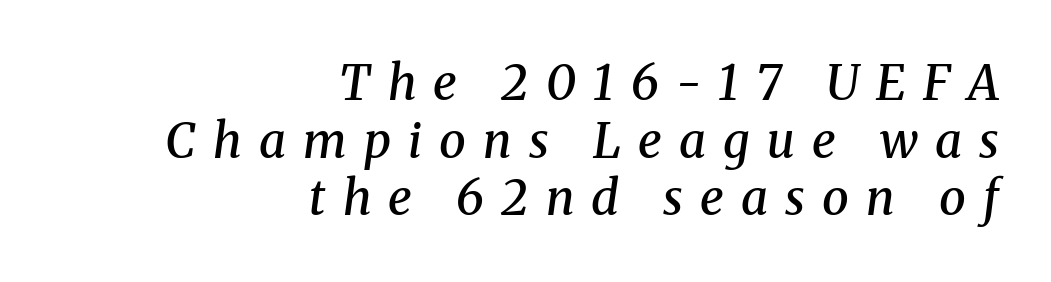
{"serif": "yes", "italic": "yes", "lean": "right", "slant_degrees": 8, "bold": "semi", "weight": "semibold", "width": "normal", "stroke_contrast": "medium", "x_height": "medium", "monospaced": "no", "underline": "no", "align": "right", "line_spacing_ratio": 1.2, "letter_spacing": "wide", "letter_spacing_em": 0.36, "glyph_px": 48}
